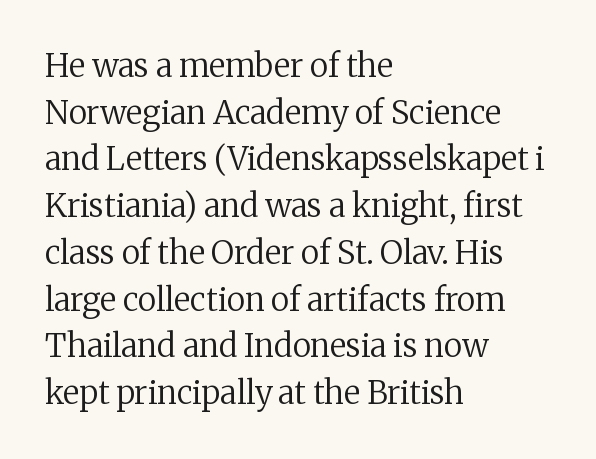
The image shows 32 px regular-weight serif type, upright; set left-aligned, normal line spacing (1.46x), normal letter spacing, not underlined; medium stroke contrast and a medium x-height.
